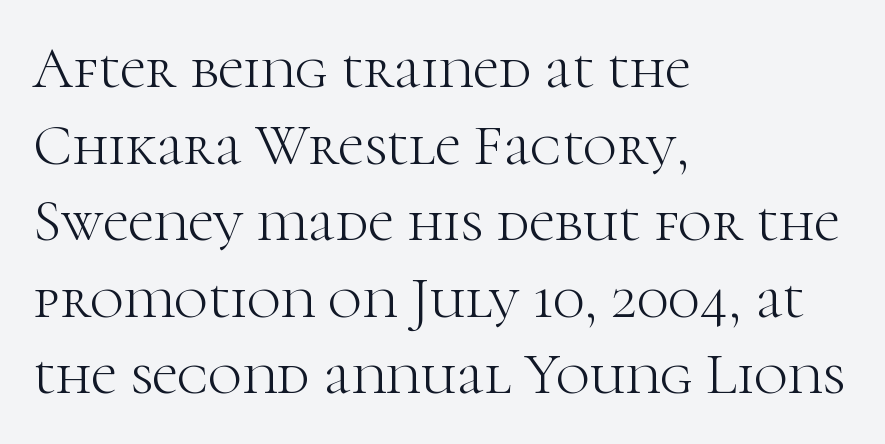
{"serif": "yes", "italic": "no", "bold": "no", "weight": "light", "width": "normal", "stroke_contrast": "high", "x_height": "medium", "monospaced": "no", "underline": "no", "align": "left", "line_spacing": "normal", "line_spacing_ratio": 1.32, "letter_spacing": "normal", "letter_spacing_em": 0.0, "glyph_px": 58}
